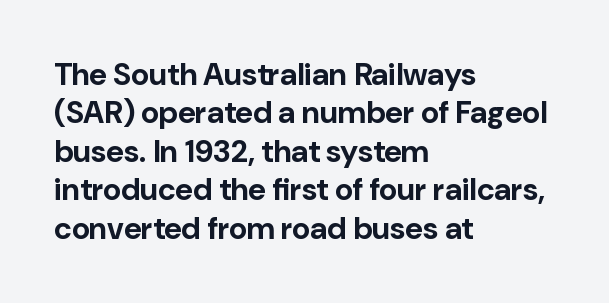
The image shows 31 px bold sans-serif type, upright; set left-aligned, line spacing 1.24x, normal letter spacing, not underlined; low stroke contrast and a medium x-height.
